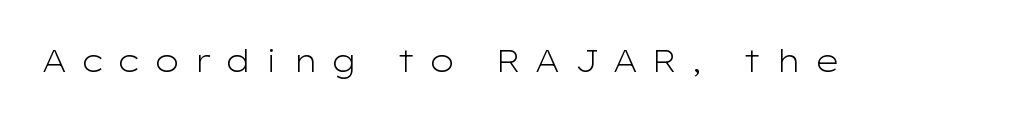
The image shows 31 px light, wide sans-serif type, upright; set unusually wide letter spacing (+0.42 em), not underlined; low stroke contrast and a medium x-height.
